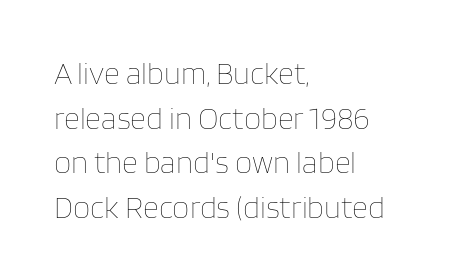
Q: Is the text bold? A: No.
Q: Is the text italic (slanted)? A: No, it is upright.
Q: Is the text underlined? A: No.
Q: How is the paragraph aligned? A: Left-aligned.
Q: Is the spacing between letters normal or unusually wide? A: Normal.
Q: Is the spacing between lines tight, normal or loose? A: Normal.
Q: Width (condensed, normal, or wide)? A: Normal.
Q: Stroke contrast? A: Low.
Q: x-height? A: Large.
Q: Monospaced? A: No.
